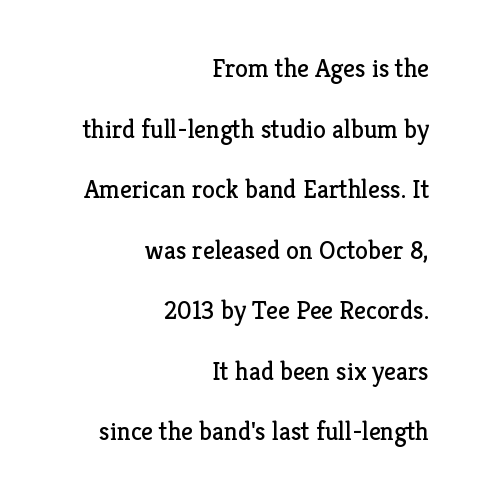
Q: Is the text bold? A: No.
Q: Is the text italic (slanted)? A: No, it is upright.
Q: Is the text underlined? A: No.
Q: How is the paragraph aligned? A: Right-aligned.
Q: Is the spacing between letters normal or unusually wide? A: Normal.
Q: Is the spacing between lines tight, normal or loose? A: Loose.
